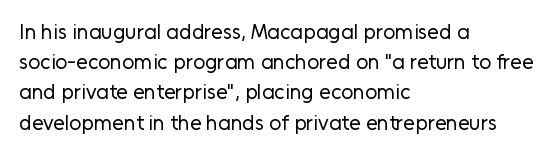
Q: Is the text bold? A: No.
Q: Is the text italic (slanted)? A: No, it is upright.
Q: Is the text underlined? A: No.
Q: How is the paragraph aligned? A: Left-aligned.
Q: Is the spacing between letters normal or unusually wide? A: Normal.
Q: Is the spacing between lines tight, normal or loose? A: Normal.
